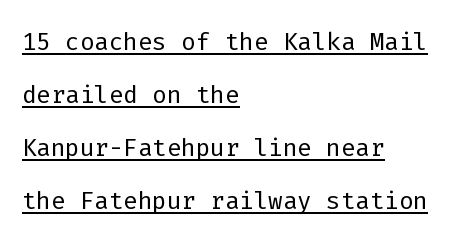
The image shows 34 px light sans-serif type, upright, monospaced; set left-aligned, normal line spacing (1.56x), normal letter spacing, underlined; low stroke contrast and a medium x-height.
